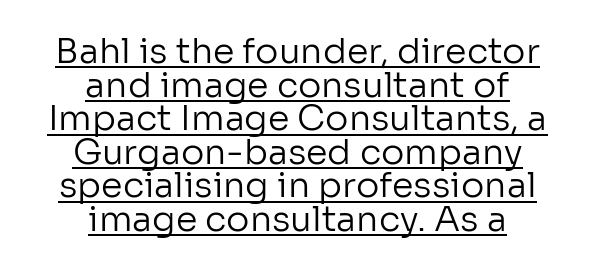
{"serif": "no", "italic": "no", "bold": "no", "weight": "regular", "width": "normal", "stroke_contrast": "low", "x_height": "medium", "monospaced": "no", "underline": "yes", "align": "center", "line_spacing": "tight", "line_spacing_ratio": 0.96, "letter_spacing": "normal", "letter_spacing_em": 0.0, "glyph_px": 35}
